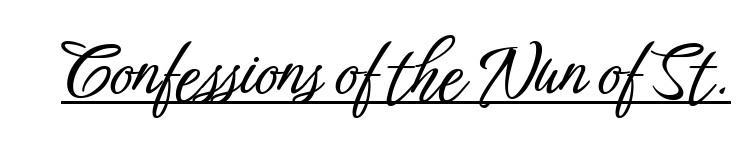
Character widths vary here, with narrow letters taking less room than wide ones. Is the letter spacing exaggerated? No — it looks like the ordinary default. A rule runs beneath these lines of type. Serif or sans? Sans — the stroke terminals are bare.
